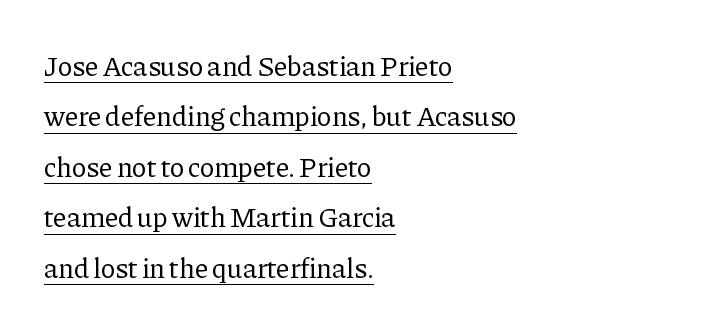
Q: Is the text bold? A: No.
Q: Is the text italic (slanted)? A: No, it is upright.
Q: Is the typeface a serif or a sans-serif typeface? A: Serif.
Q: Is the text underlined? A: Yes.
Q: How is the paragraph aligned? A: Left-aligned.
Q: Is the spacing between letters normal or unusually wide? A: Normal.
Q: Width (condensed, normal, or wide)? A: Normal.
Q: Stroke contrast? A: Low.
Q: x-height? A: Medium.
Q: Monospaced? A: No.
